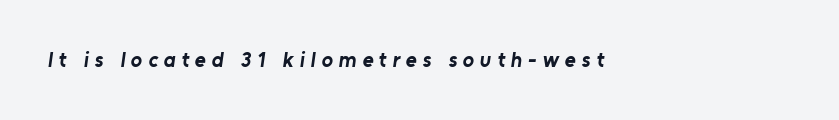
In terms of weight, the rendering is a true, heavy bold. Tracking value appears strongly positive — letters spread wide. Clear beneath every line of the passage. A classic flush-left, rag-right setting is used for this passage.
